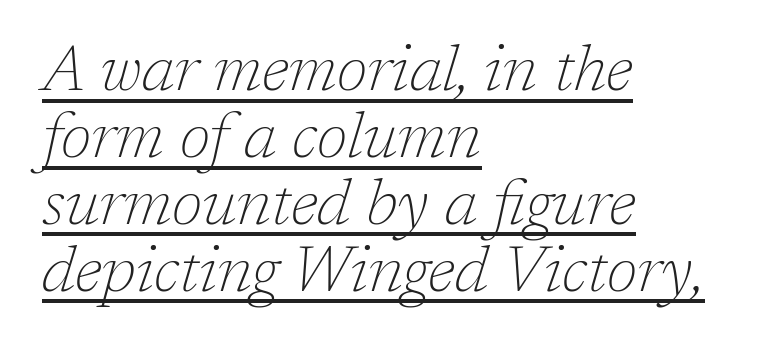
Q: Is the text bold? A: No.
Q: Is the text italic (slanted)? A: Yes, it leans right by about 17 degrees.
Q: Is the typeface a serif or a sans-serif typeface? A: Serif.
Q: Is the text underlined? A: Yes.
Q: How is the paragraph aligned? A: Left-aligned.
Q: Is the spacing between letters normal or unusually wide? A: Normal.
Q: Is the spacing between lines tight, normal or loose? A: Tight.
Q: Width (condensed, normal, or wide)? A: Normal.
Q: Stroke contrast? A: Low.
Q: x-height? A: Medium.
Q: Monospaced? A: No.
